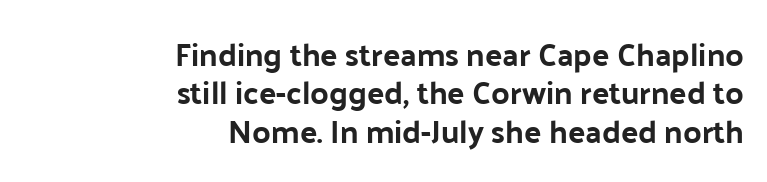
{"serif": "no", "italic": "no", "bold": "yes", "weight": "bold", "width": "normal", "stroke_contrast": "low", "x_height": "medium", "monospaced": "no", "underline": "no", "align": "right", "line_spacing_ratio": 1.2, "letter_spacing": "normal", "letter_spacing_em": 0.0, "glyph_px": 32}
